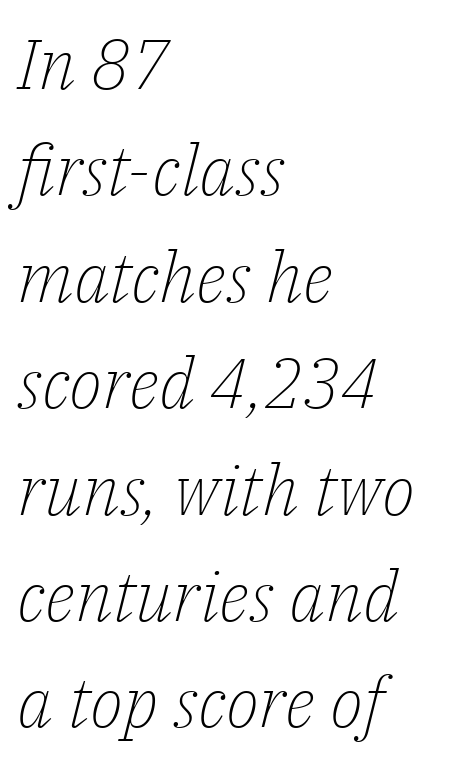
Slant detected: the letters are inclined. No extra tracking has been applied to these lines. Each letter's strokes conclude with small projecting serifs. Nobody drew a line under any word here. Leftover space on each line is placed entirely after the last word. Is the stroke heavy? The answer is a plain regular-or-lighter.
